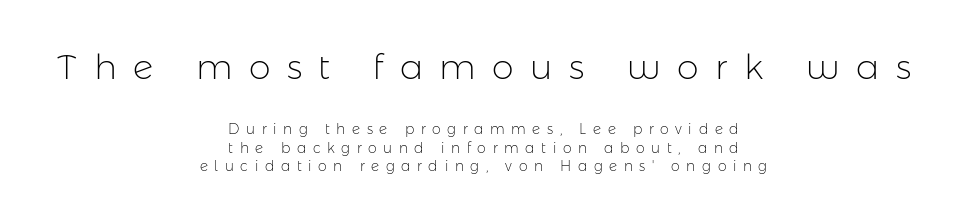
{"serif": "no", "italic": "no", "bold": "no", "weight": "light", "width": "normal", "stroke_contrast": "low", "x_height": "medium", "monospaced": "no", "underline": "no", "align": "center", "line_spacing": "normal", "line_spacing_ratio": 1.34, "letter_spacing": "wide", "letter_spacing_em": 0.47, "larger_block": "first", "size_ratio": 2.5, "glyph_px": 35}
